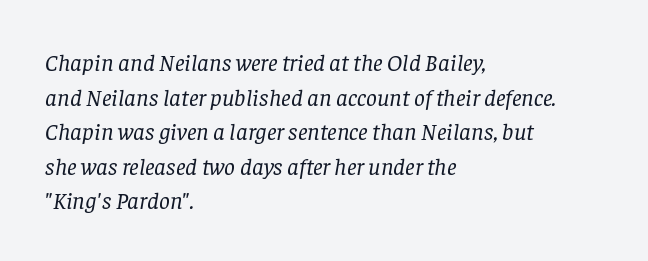
{"italic": "yes", "lean": "right", "slant_degrees": 8, "bold": "no", "underline": "no", "align": "left", "line_spacing": "normal", "line_spacing_ratio": 1.44, "letter_spacing": "normal", "letter_spacing_em": 0.0, "glyph_px": 24}
